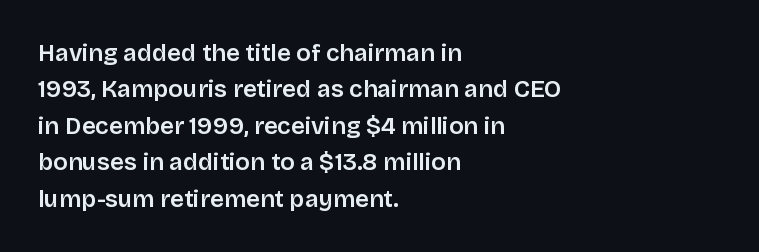
These lines keep a tight, regular rhythm from letter to letter. The foot of each line stays bare and open. The rag falls on the right side of this text block. The designer left line spacing at the default.
